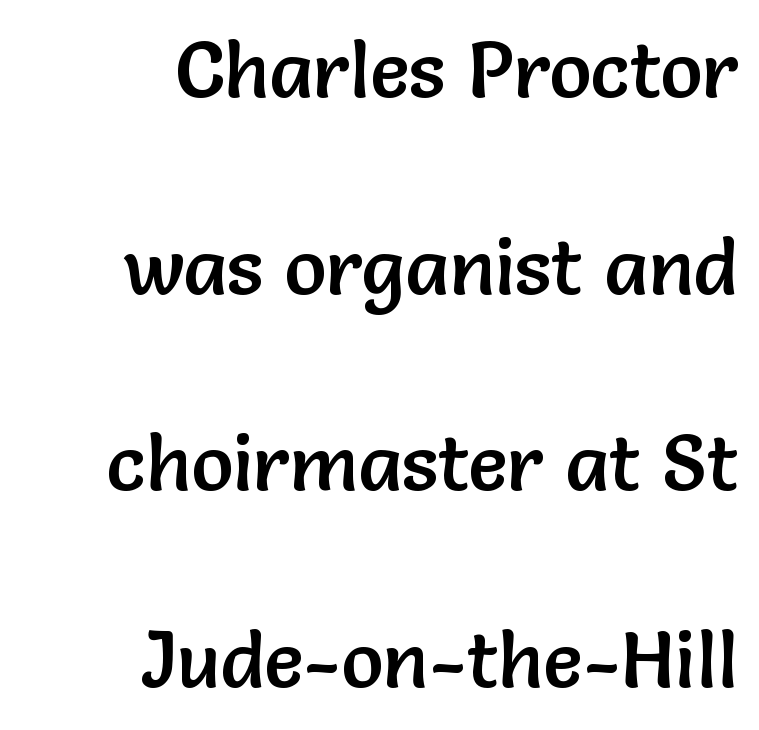
Q: Is the text italic (slanted)? A: No, it is upright.
Q: Is the typeface a serif or a sans-serif typeface? A: Sans-serif.
Q: Is the text underlined? A: No.
Q: How is the paragraph aligned? A: Right-aligned.
Q: Is the spacing between letters normal or unusually wide? A: Normal.
Q: Is the spacing between lines tight, normal or loose? A: Loose.
Q: Width (condensed, normal, or wide)? A: Normal.
Q: Stroke contrast? A: Low.
Q: x-height? A: Medium.
Q: Monospaced? A: No.
